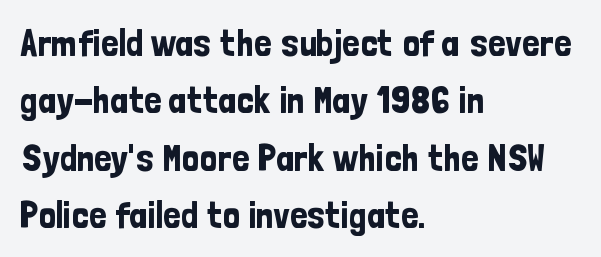
The image shows 38 px condensed sans-serif type, upright; set left-aligned, normal line spacing (1.51x), normal letter spacing, not underlined; low stroke contrast and a medium x-height.
